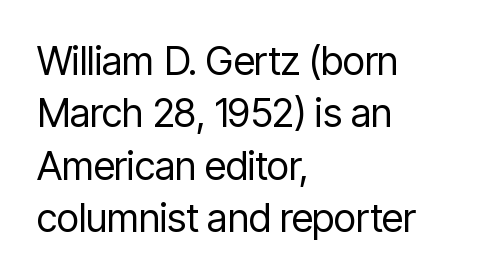
This rendering features lettering with no underline. Rows of type keep a routine distance in the vertical direction. Do the characters align in a grid? No, the font is proportional. The letters sit at their default tracking, neither squeezed nor spread. The typesetter chose a ragged-right arrangement here.
